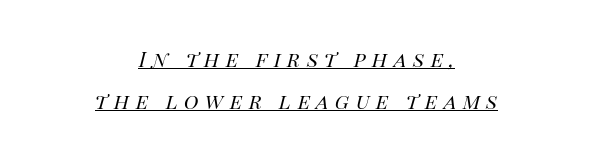
Q: Is the text bold? A: No.
Q: Is the text italic (slanted)? A: Yes, it leans right by about 14 degrees.
Q: Is the text underlined? A: Yes.
Q: How is the paragraph aligned? A: Centered.
Q: Is the spacing between letters normal or unusually wide? A: Unusually wide.
Q: Is the spacing between lines tight, normal or loose? A: Loose.
